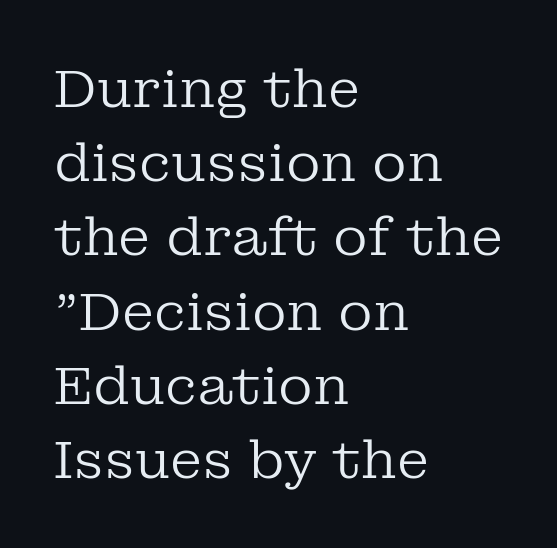
The image shows 53 px regular-weight serif type, upright; set left-aligned, normal line spacing (1.4x), normal letter spacing, not underlined; low stroke contrast and a medium x-height.
